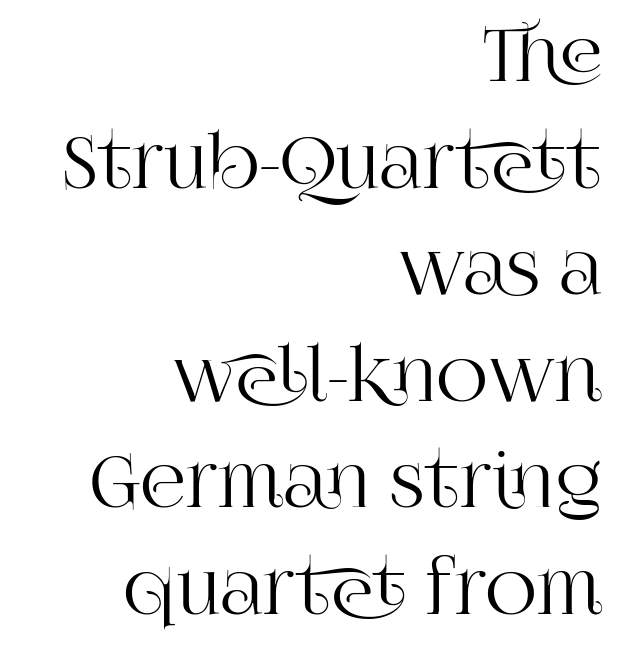
Unmarked baselines from the first word to the last. Every stem runs plumb, perpendicular to the baseline. Serifs: yes, visible at the terminals of the letterforms. The letters advance in unequal steps, a hallmark of proportional type. Compared with typical paragraphs, the rows here are spaced about the same. Which margin do the lines hug? The right one — the left edge is uneven.
